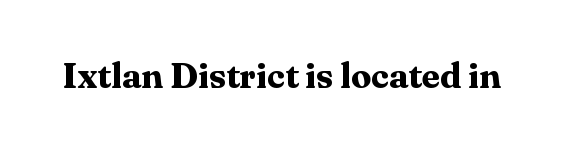
The image shows 36 px bold serif type, upright; set normal letter spacing, not underlined; medium stroke contrast and a medium x-height.
